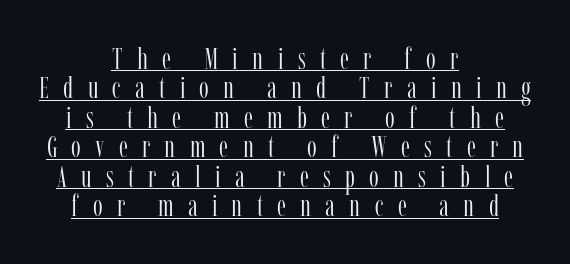
{"serif": "yes", "italic": "no", "bold": "no", "weight": "light", "width": "condensed", "stroke_contrast": "low", "x_height": "medium", "monospaced": "no", "underline": "yes", "align": "center", "line_spacing": "tight", "line_spacing_ratio": 0.95, "letter_spacing": "wide", "letter_spacing_em": 0.46, "glyph_px": 31}
